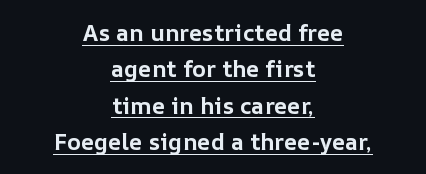
The text block is weighted toward neither margin, spreading evenly from the middle. A typographer would call this underscored text. Between one letter and the next there's only the usual sliver of space. What weight is shown? A full bold with thick strokes. This is roman type, the default non-slanted kind. What's the leading like? Ordinary, nothing unusual.
